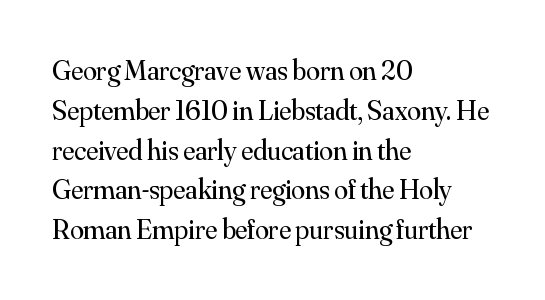
{"serif": "yes", "italic": "no", "bold": "no", "weight": "regular", "width": "normal", "stroke_contrast": "medium", "x_height": "small", "monospaced": "no", "underline": "no", "align": "left", "line_spacing": "normal", "line_spacing_ratio": 1.42, "letter_spacing": "normal", "letter_spacing_em": 0.0, "glyph_px": 28}
